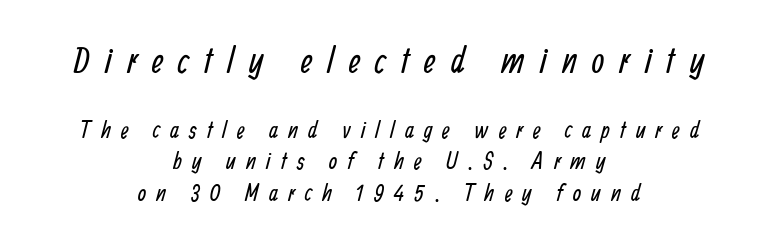
{"serif": "no", "bold": "no", "weight": "regular", "width": "condensed", "stroke_contrast": "low", "x_height": "medium", "monospaced": "no", "underline": "no", "align": "center", "line_spacing": "normal", "line_spacing_ratio": 1.31, "letter_spacing": "wide", "letter_spacing_em": 0.42, "larger_block": "first", "size_ratio": 1.5, "glyph_px": 36}
